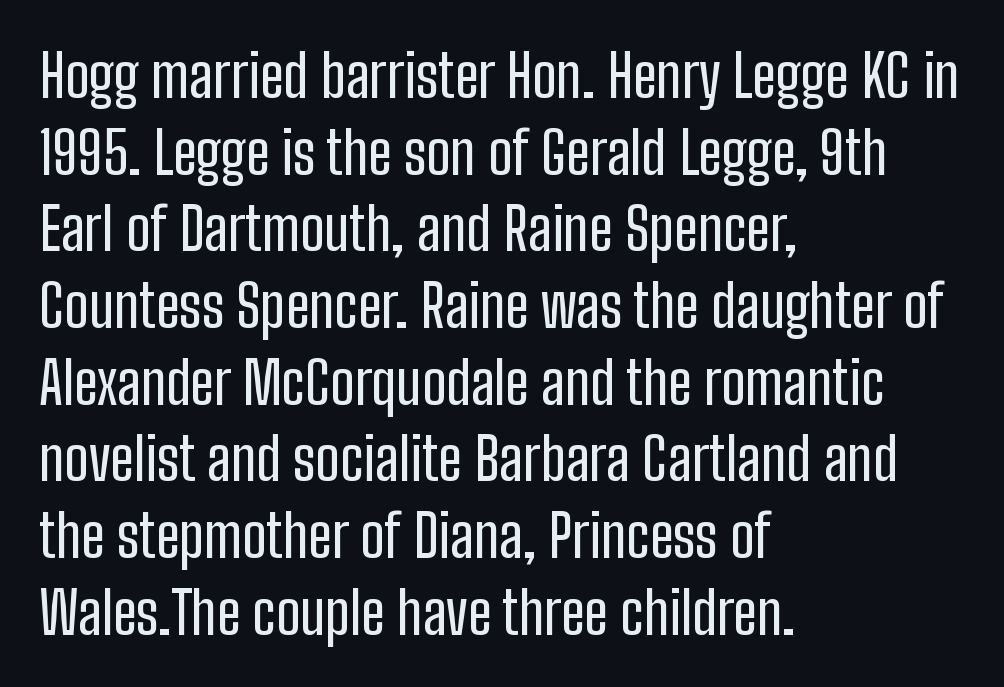
The image shows 59 px condensed sans-serif type, upright; set left-aligned, normal line spacing (1.3x), normal letter spacing, not underlined; low stroke contrast and a medium x-height.
